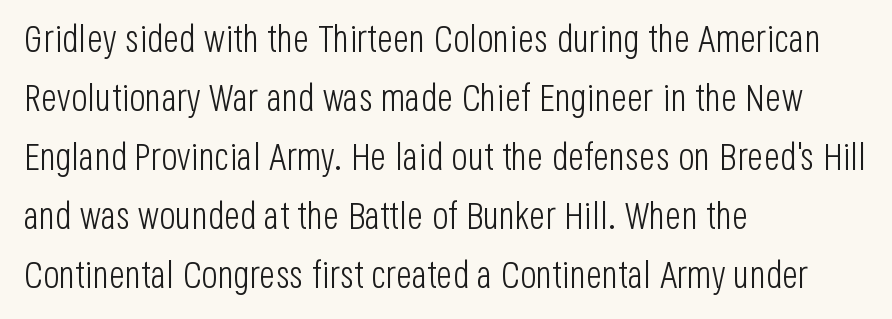
Font category for this specimen: sans-serif. These lines are set flush left with a ragged right edge. If you drew a line through each stem, it would be perfectly vertical. Horizontal bands of white between lines are of average thickness. A typesetter would call this proportional, since set widths differ per character.
